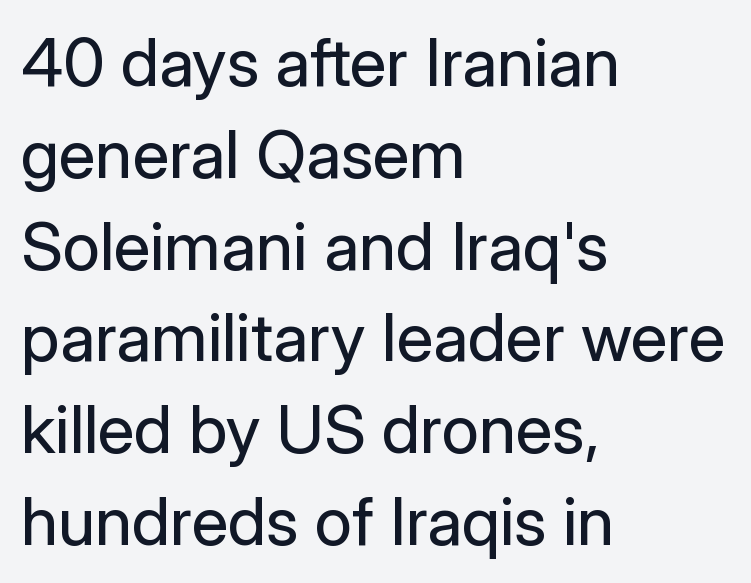
The image shows 67 px regular-weight sans-serif type, upright; set left-aligned, normal line spacing (1.37x), normal letter spacing, not underlined; low stroke contrast and a medium x-height.
